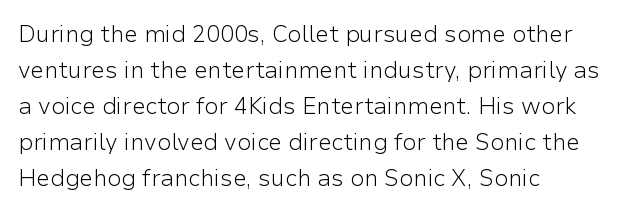
The image shows 23 px text type, upright; set left-aligned, normal line spacing (1.56x), normal letter spacing, not underlined.
